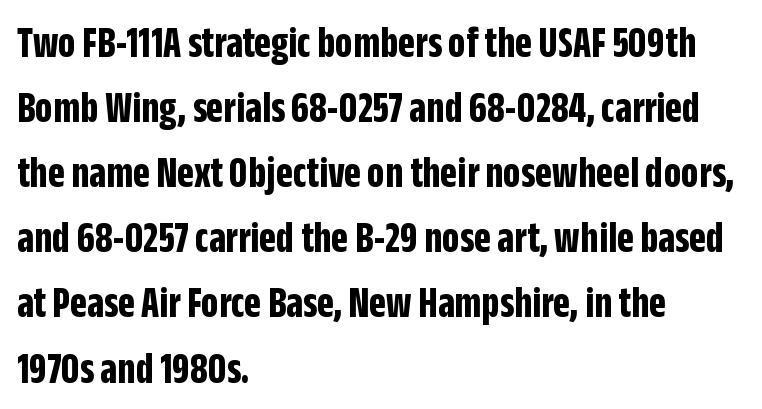
Examine the stroke ends and you'll find no serifs. A typesetter would call this leading conventional body-copy spacing. A clean baseline with only descenders dipping below it. A roman cut, with each character standing at attention. Each letter keeps its own natural width here, so spacing adapts to shape. Tracking value appears to be zero — textbook default spacing.
